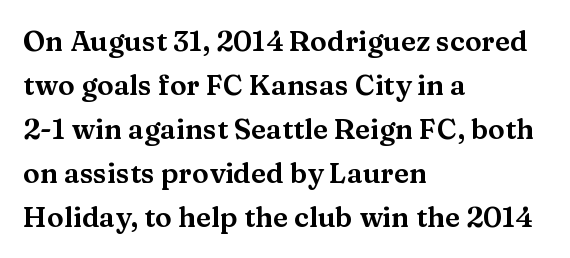
What stands out about the letter spacing? Nothing — it is the standard amount. The space beneath each line is pristine and unruled. The setting favours the left margin, as ordinary paragraphs usually do. The typography opts for an upright posture over an oblique one. Small tapered or slab feet sit at the stroke ends, so this counts as serif.
